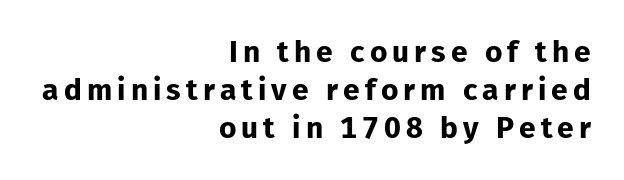
The image shows 30 px bold sans-serif type, upright; set right-aligned, normal line spacing (1.27x), not underlined; low stroke contrast and a medium x-height.
